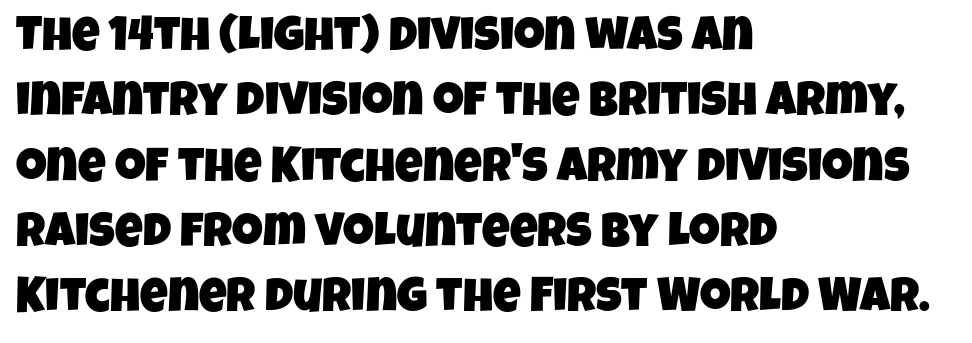
The image shows 48 px condensed sans-serif type; set left-aligned, normal line spacing (1.36x), normal letter spacing, not underlined; low stroke contrast and a large x-height.
